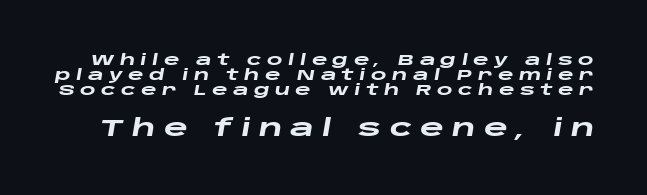
The image shows 23 px bold type, italic (leaning right); set tight line spacing (1.01x), unusually wide letter spacing (+0.36 em), not underlined; the second (bottom) block is 1.53x larger.
